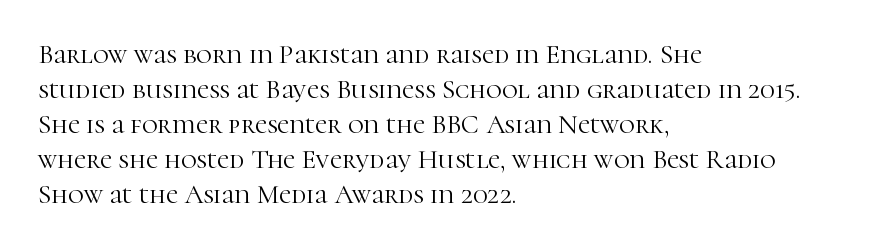
Style check: upright. Plain, unruled lines of type. The paragraph has a hard left edge and a soft right edge. This rendering leaves character spacing at its baseline value. A typesetter would call this leading conventional body-copy spacing. These glyphs show unthickened strokes, regular width or finer.
